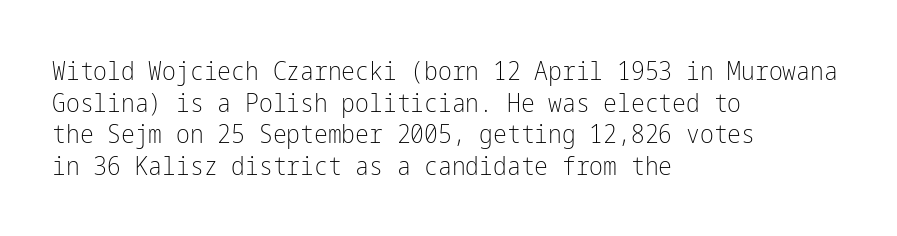
The image shows 26 px text type, upright; set left-aligned, line spacing 1.22x, normal letter spacing, not underlined.
